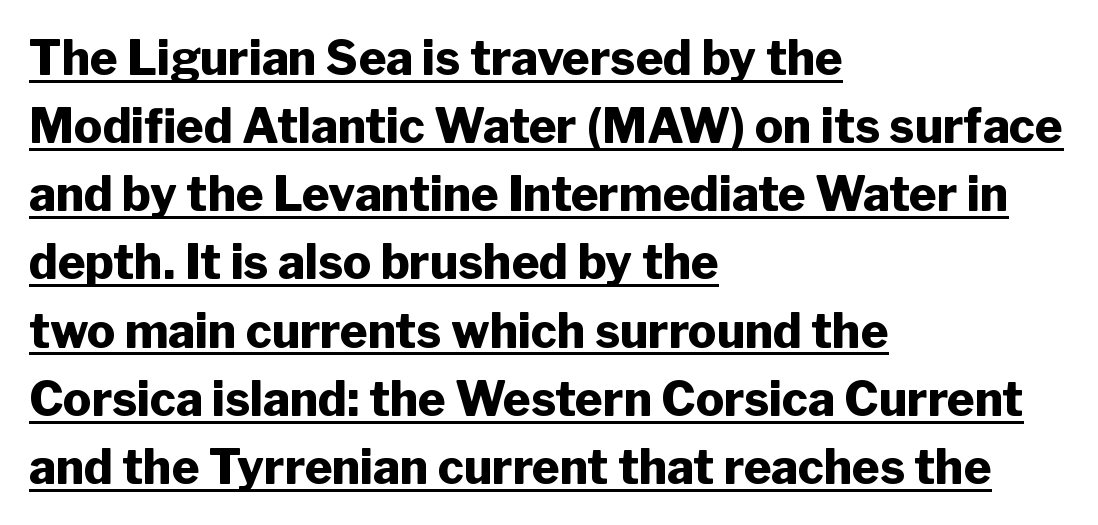
{"serif": "no", "italic": "no", "bold": "yes", "weight": "heavy", "width": "normal", "stroke_contrast": "low", "x_height": "medium", "monospaced": "no", "underline": "yes", "align": "left", "line_spacing": "normal", "line_spacing_ratio": 1.45, "letter_spacing": "normal", "letter_spacing_em": 0.0, "glyph_px": 47}
